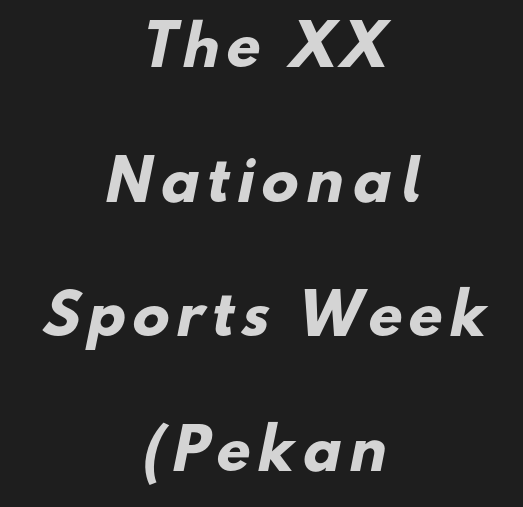
The image shows 55 px heavy sans-serif type; set centered, loose line spacing (2.45x), not underlined; low stroke contrast and a small x-height.
